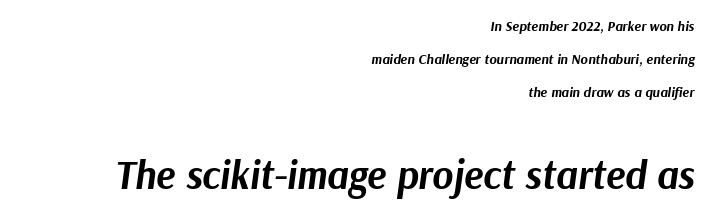
Summary of vertical rhythm: relaxed, with wide interline spacing. Honestly, there is no underline to notice here at all. Caption: bold face, heavy strokes. Line endings align vertically; line beginnings do not. Tracking value appears to be zero — textbook default spacing. The face used here is proportionally spaced, like ordinary book or web type.
